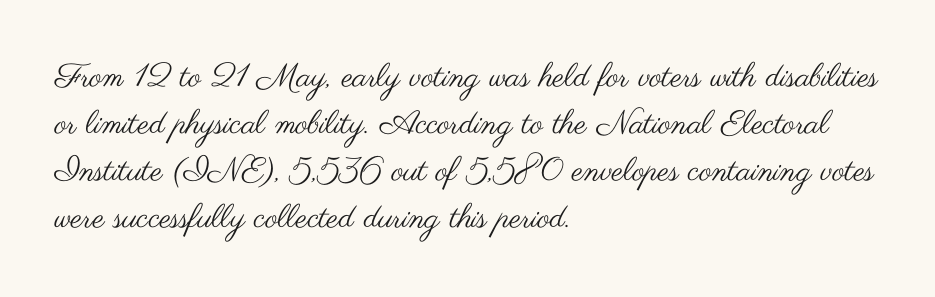
{"serif": "no", "bold": "no", "weight": "regular", "width": "wide", "stroke_contrast": "medium", "x_height": "small", "monospaced": "no", "underline": "no", "align": "left", "line_spacing": "normal", "line_spacing_ratio": 1.42, "letter_spacing": "normal", "letter_spacing_em": 0.0, "glyph_px": 33}
